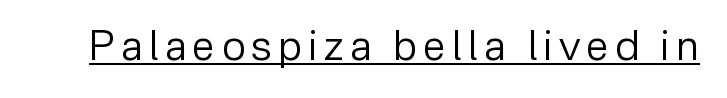
The image shows 41 px regular-weight sans-serif type, upright; set underlined; low stroke contrast and a medium x-height.
